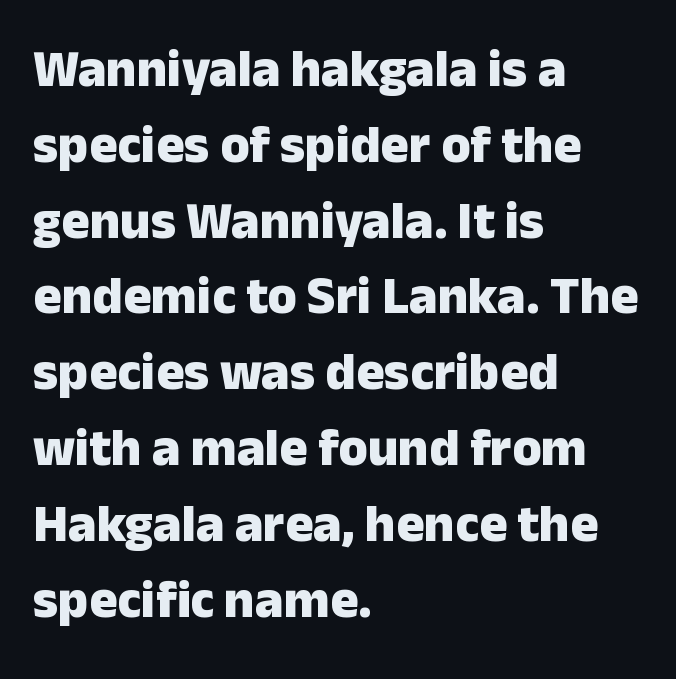
The image shows 53 px heavy sans-serif type, upright; set left-aligned, normal line spacing (1.43x), normal letter spacing, not underlined; low stroke contrast and a medium x-height.
